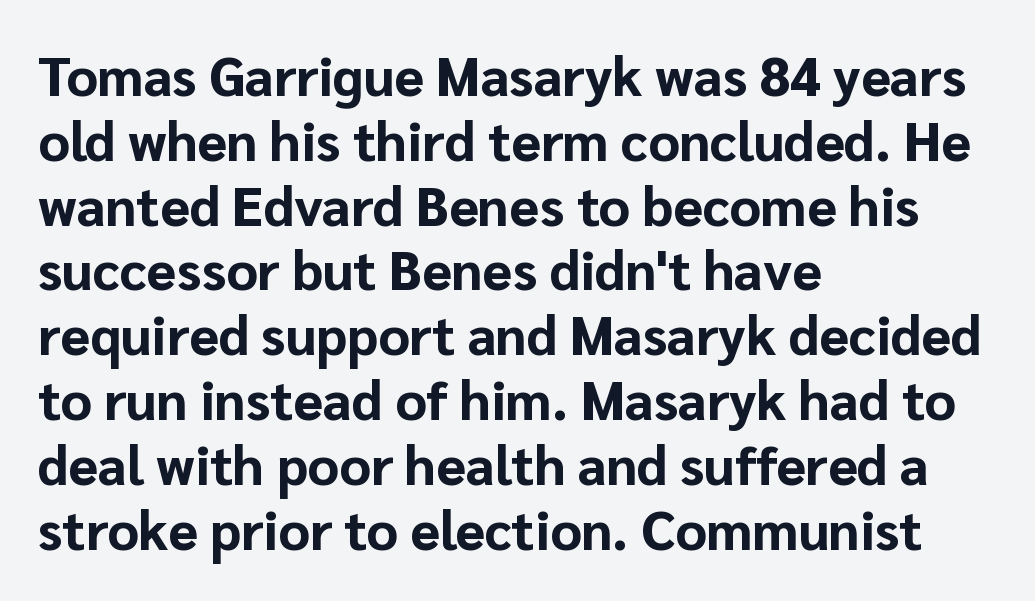
Here the designer chose a conventional face with non-uniform glyph widths. The baseline area is clear. Tracking here is standard; glyphs follow each other at the usual distance. These lines are set flush left with a ragged right edge. The type sits square on the baseline with zero lean. The characters look thick and weighty, a clear bold.
